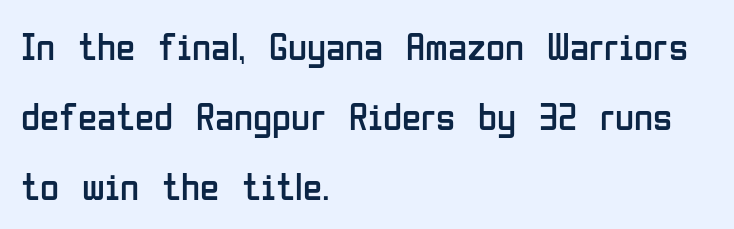
The image shows 39 px regular-weight, condensed sans-serif type, upright; set left-aligned, line spacing 1.79x, normal letter spacing, not underlined; low stroke contrast and a medium x-height.
